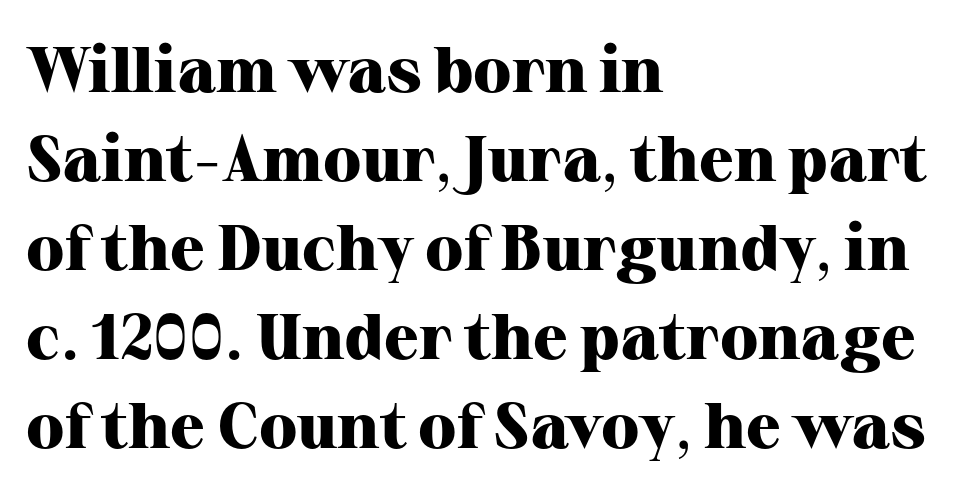
{"serif": "yes", "italic": "no", "bold": "yes", "weight": "heavy", "width": "normal", "stroke_contrast": "high", "x_height": "medium", "monospaced": "no", "underline": "no", "align": "left", "line_spacing": "normal", "line_spacing_ratio": 1.39, "letter_spacing": "normal", "letter_spacing_em": 0.0, "glyph_px": 64}
